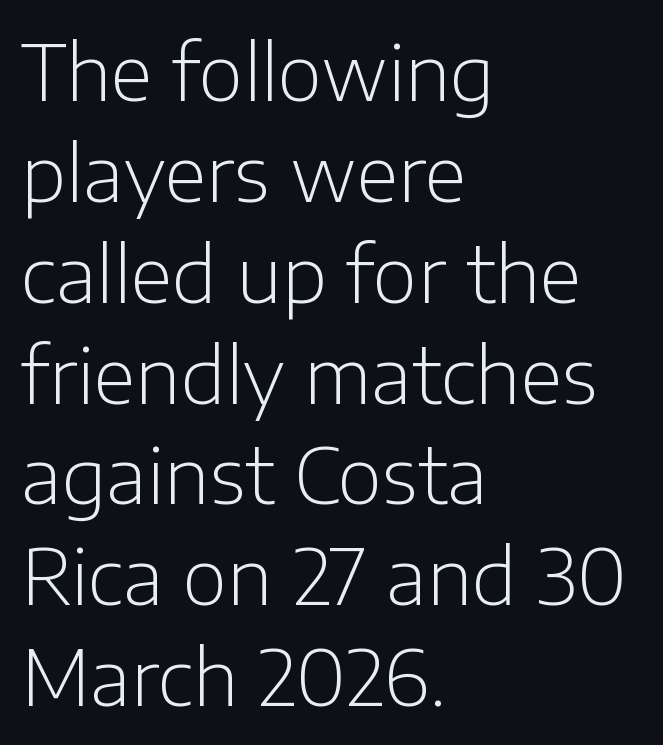
Q: Is the text bold? A: No.
Q: Is the text italic (slanted)? A: No, it is upright.
Q: Is the typeface a serif or a sans-serif typeface? A: Sans-serif.
Q: Is the text underlined? A: No.
Q: How is the paragraph aligned? A: Left-aligned.
Q: Is the spacing between letters normal or unusually wide? A: Normal.
Q: Is the spacing between lines tight, normal or loose? A: Normal.
Q: Width (condensed, normal, or wide)? A: Normal.
Q: Stroke contrast? A: Low.
Q: x-height? A: Medium.
Q: Monospaced? A: No.
